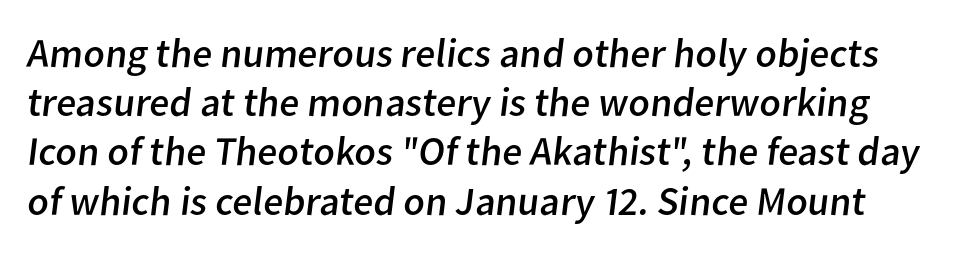
The image shows 41 px regular-weight sans-serif type; set line spacing 1.2x, normal letter spacing, not underlined; low stroke contrast and a medium x-height.
